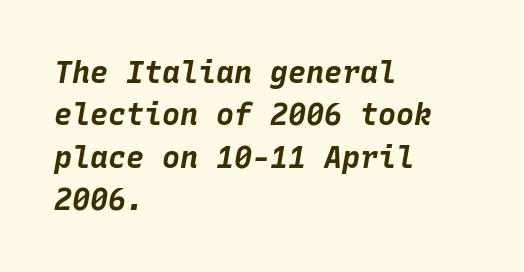
The image shows 30 px bold type, italic (leaning right), monospaced; set left-aligned, normal line spacing (1.41x), normal letter spacing, not underlined; low stroke contrast and a large x-height.
